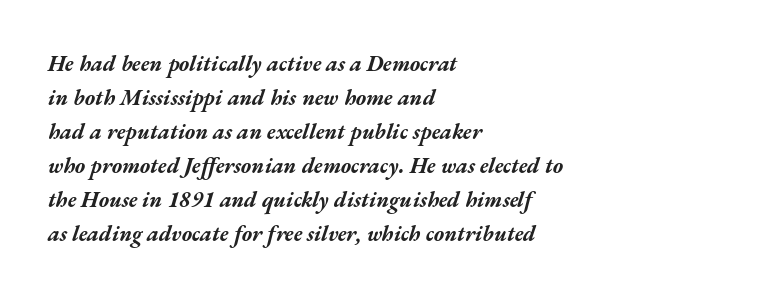
{"italic": "yes", "lean": "right", "slant_degrees": 17, "bold": "yes", "underline": "no", "align": "left", "line_spacing": "normal", "line_spacing_ratio": 1.55, "letter_spacing": "normal", "letter_spacing_em": 0.0, "glyph_px": 22}
